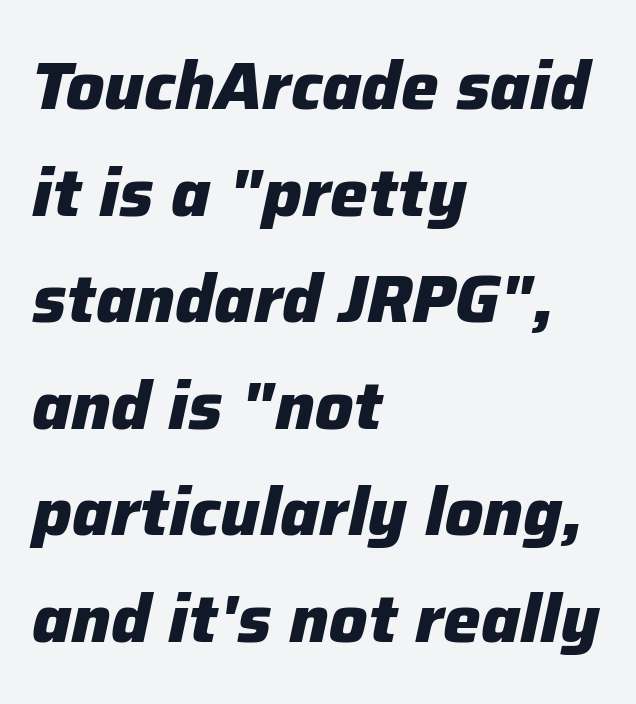
The image shows 67 px heavy type, italic (leaning right); set left-aligned, normal line spacing (1.59x), normal letter spacing, not underlined; low stroke contrast and a medium x-height.
